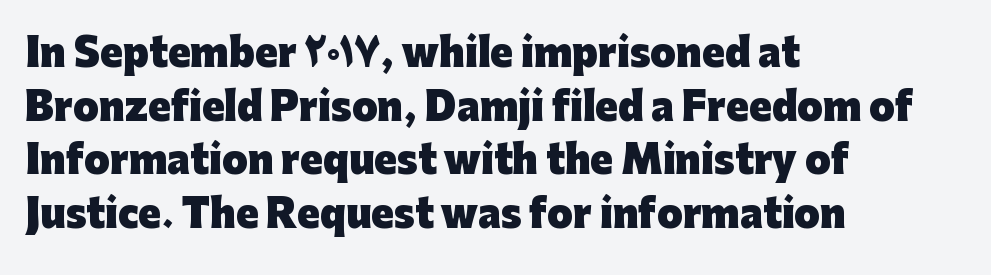
The image shows 37 px heavy sans-serif type, upright; set left-aligned, normal line spacing (1.45x), normal letter spacing, not underlined; low stroke contrast and a medium x-height.
